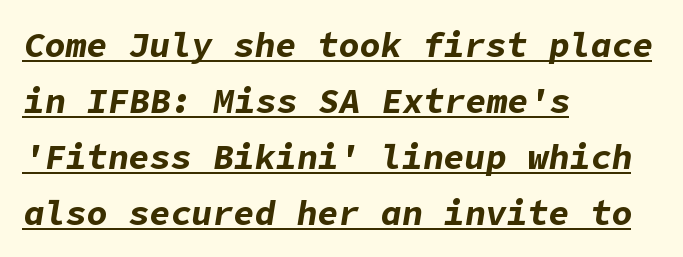
{"italic": "yes", "lean": "right", "slant_degrees": 9, "bold": "yes", "weight": "bold", "width": "normal", "stroke_contrast": "low", "x_height": "medium", "underline": "yes", "align": "left", "line_spacing": "normal", "line_spacing_ratio": 1.6, "letter_spacing": "normal", "letter_spacing_em": 0.0, "glyph_px": 35}
